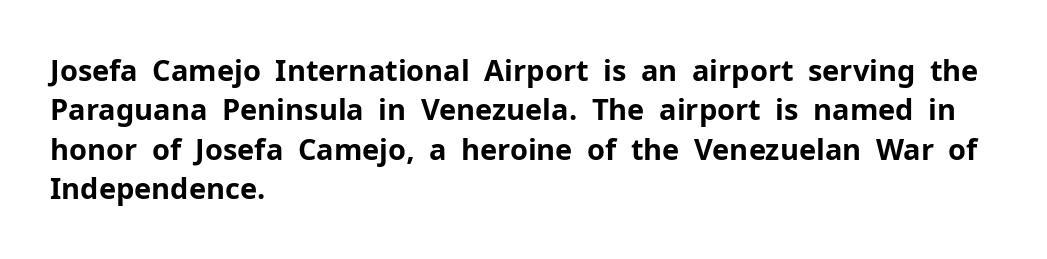
The image shows 29 px bold sans-serif type, upright; set left-aligned, normal line spacing (1.36x), normal letter spacing, not underlined; low stroke contrast and a medium x-height.
